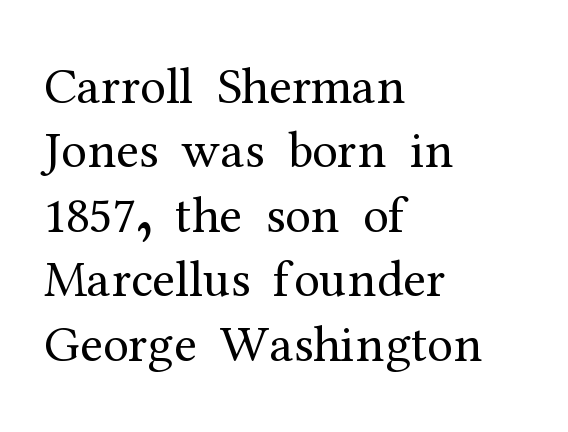
{"serif": "yes", "italic": "no", "bold": "no", "weight": "regular", "width": "normal", "stroke_contrast": "medium", "x_height": "medium", "monospaced": "no", "underline": "no", "align": "left", "line_spacing_ratio": 1.24, "letter_spacing": "normal", "letter_spacing_em": 0.0, "glyph_px": 52}
